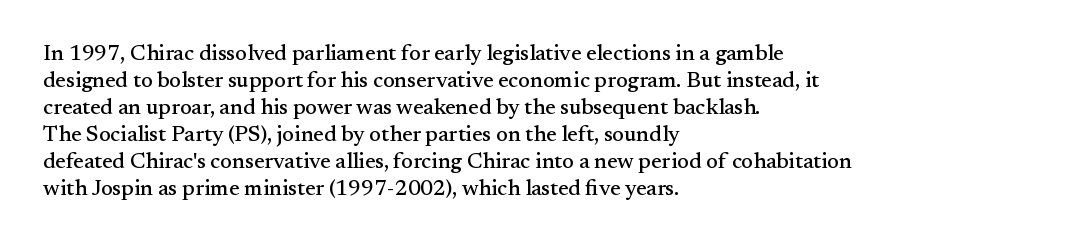
{"italic": "no", "underline": "no", "align": "left", "line_spacing_ratio": 1.23, "letter_spacing": "normal", "letter_spacing_em": 0.0, "glyph_px": 22}
